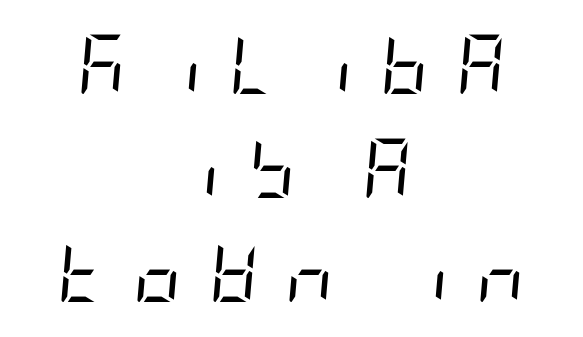
The image shows 59 px regular-weight, condensed type, italic (leaning right); set centered, line spacing 1.76x, unusually wide letter spacing (+0.47 em), not underlined; low stroke contrast and a large x-height.
